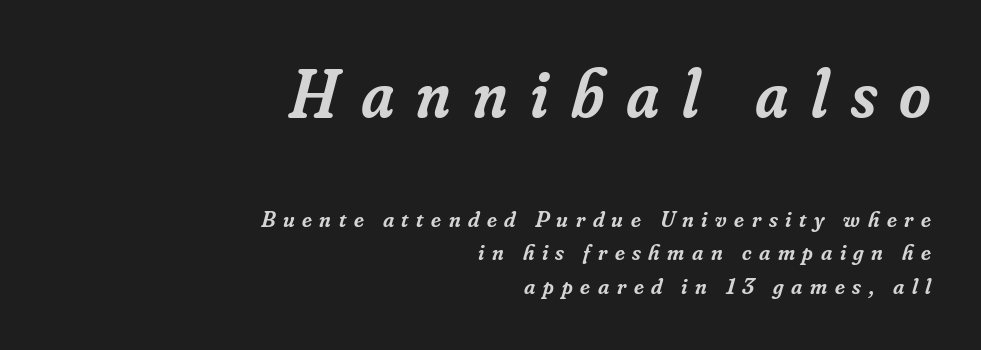
Q: Is the text bold? A: Semi-bold.
Q: Is the text italic (slanted)? A: Yes, it leans right by about 16 degrees.
Q: Is the typeface a serif or a sans-serif typeface? A: Serif.
Q: Is the text underlined? A: No.
Q: How is the paragraph aligned? A: Right-aligned.
Q: Is the spacing between letters normal or unusually wide? A: Unusually wide.
Q: Is the spacing between lines tight, normal or loose? A: Normal.
Q: Which block of text is set in a larger size, the first (top) or the second (bottom)? A: The first (top) one.
Q: Width (condensed, normal, or wide)? A: Normal.
Q: Stroke contrast? A: Low.
Q: x-height? A: Small.
Q: Monospaced? A: No.
